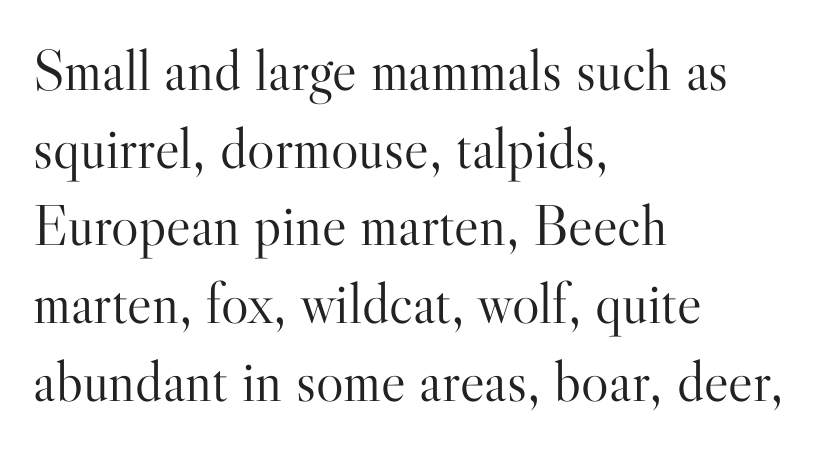
{"serif": "yes", "italic": "no", "bold": "no", "weight": "light", "width": "normal", "stroke_contrast": "high", "x_height": "small", "monospaced": "no", "underline": "no", "align": "left", "line_spacing": "normal", "line_spacing_ratio": 1.34, "letter_spacing": "normal", "letter_spacing_em": 0.0, "glyph_px": 58}
